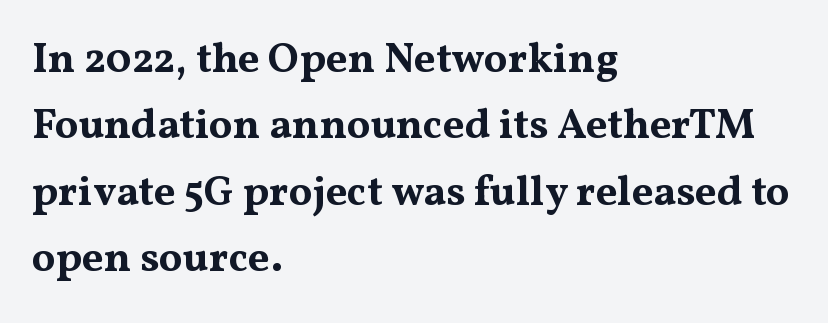
The image shows 42 px bold, wide serif type, upright; set left-aligned, normal line spacing (1.58x), normal letter spacing, not underlined; medium stroke contrast and a medium x-height.
